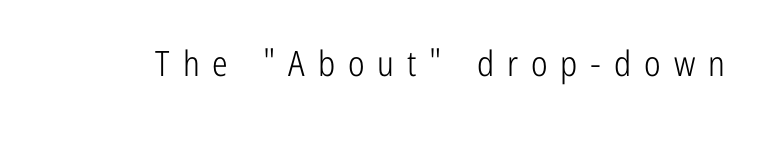
The image shows 35 px light, condensed sans-serif type, upright; set unusually wide letter spacing (+0.37 em), not underlined; low stroke contrast and a medium x-height.
